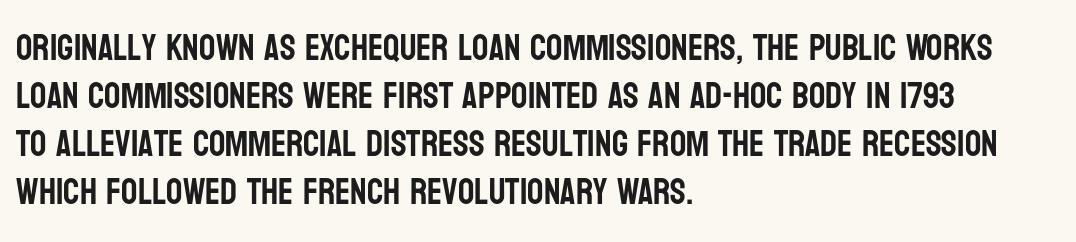
The image shows 36 px condensed sans-serif type, upright; set left-aligned, normal line spacing (1.33x), normal letter spacing, not underlined; low stroke contrast and a large x-height.
